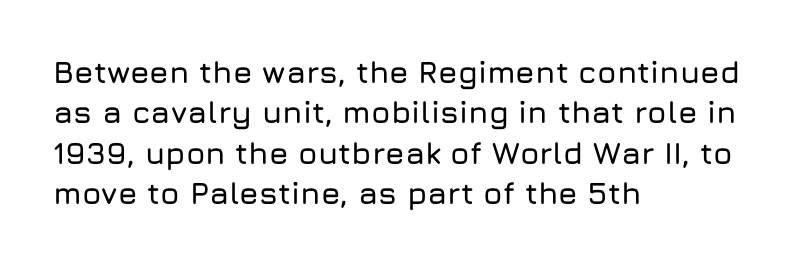
The image shows 31 px sans-serif type, upright; set left-aligned, normal line spacing (1.3x), normal letter spacing, not underlined; low stroke contrast and a medium x-height.
